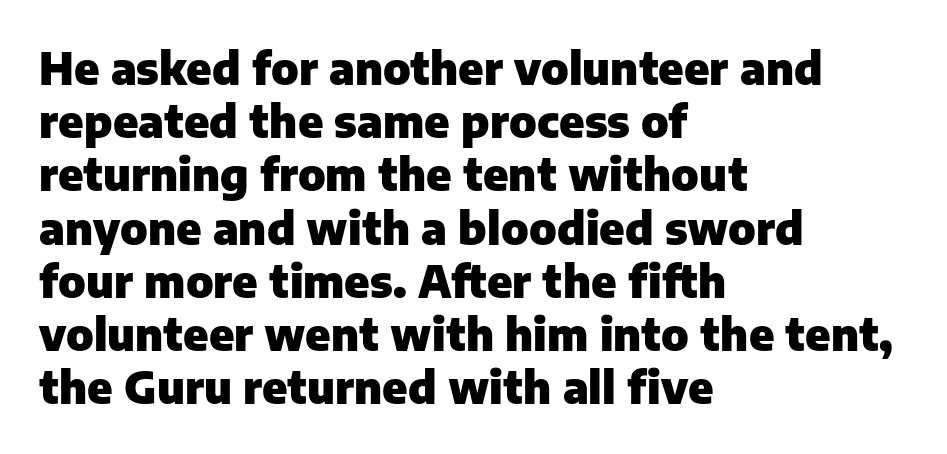
The lettering holds an erect, upright posture throughout. Tracking value appears to be zero — textbook default spacing. Descenders hang freely into open space. The passage shown is typeset with a sans-serif family.
